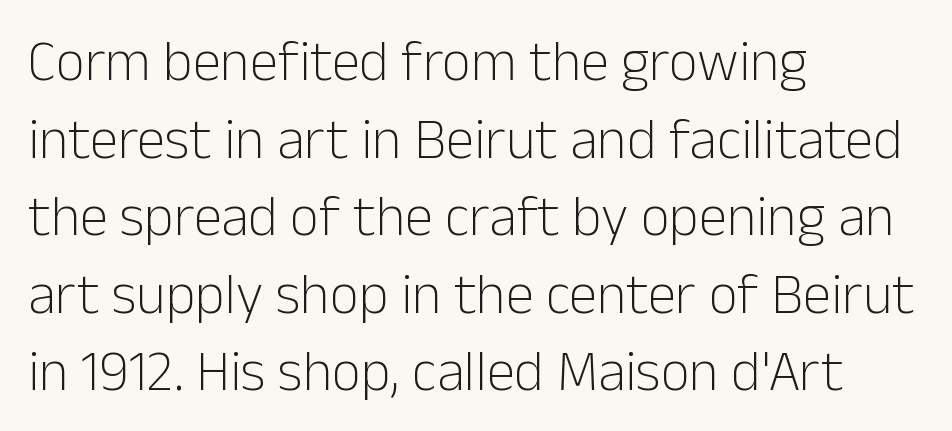
Q: Is the text bold? A: No.
Q: Is the text italic (slanted)? A: No, it is upright.
Q: Is the typeface a serif or a sans-serif typeface? A: Sans-serif.
Q: Is the text underlined? A: No.
Q: How is the paragraph aligned? A: Left-aligned.
Q: Is the spacing between letters normal or unusually wide? A: Normal.
Q: Is the spacing between lines tight, normal or loose? A: Normal.
Q: Width (condensed, normal, or wide)? A: Normal.
Q: Stroke contrast? A: Low.
Q: x-height? A: Medium.
Q: Monospaced? A: No.
